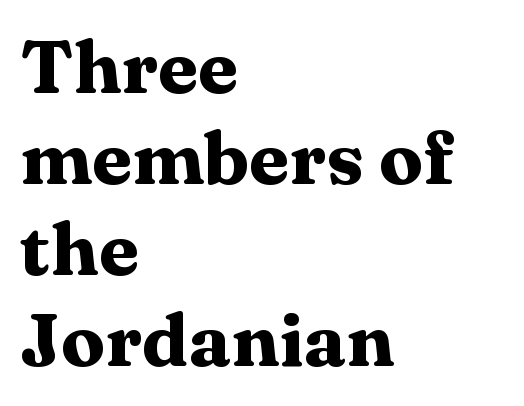
You'd pick this weight for a headline — it's a proper bold. Is the block centered? No — it sits flush against the left margin. When letters stand straight like this, we call the style roman or upright. Nobody touched the tracking dial on this one. Underlining? Definitely not there. These lines are rendered in a variable-pitch font.
